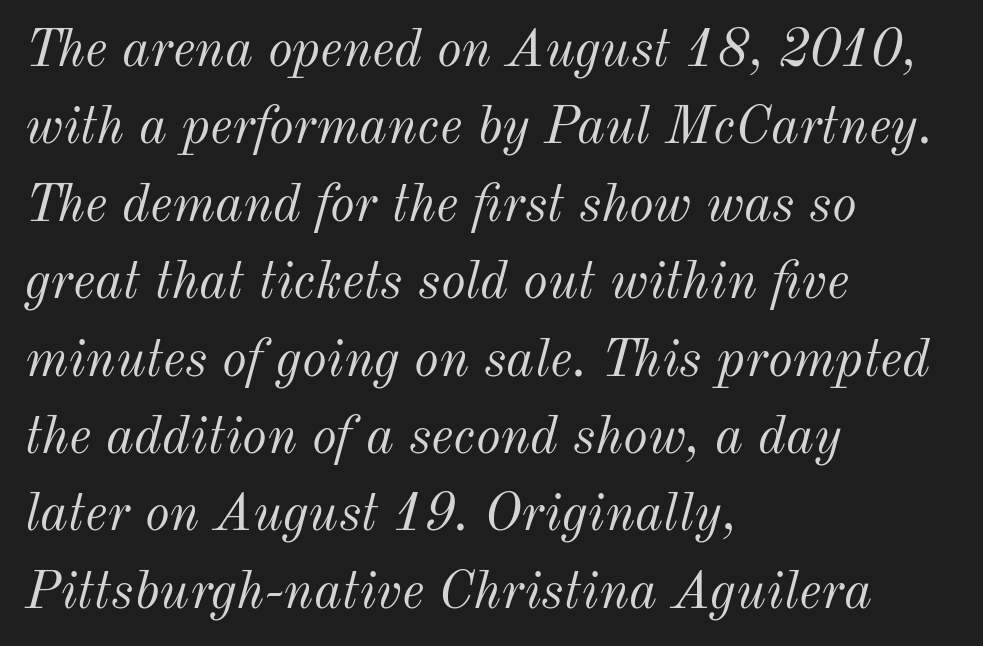
{"italic": "yes", "lean": "right", "slant_degrees": 12, "bold": "no", "weight": "light", "width": "normal", "stroke_contrast": "medium", "x_height": "small", "monospaced": "no", "underline": "no", "align": "left", "line_spacing": "normal", "line_spacing_ratio": 1.46, "letter_spacing": "normal", "letter_spacing_em": 0.0, "glyph_px": 53}
